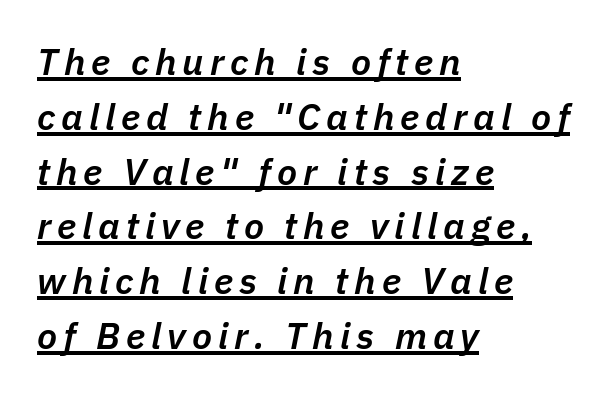
The image shows 37 px semibold type, italic (leaning right); set left-aligned, normal line spacing (1.48x), underlined; low stroke contrast and a medium x-height.
